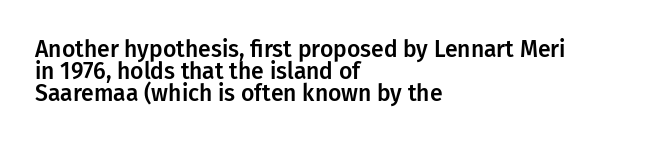
{"italic": "no", "underline": "no", "align": "left", "line_spacing": "tight", "line_spacing_ratio": 0.96, "letter_spacing": "normal", "letter_spacing_em": 0.0, "glyph_px": 23}
